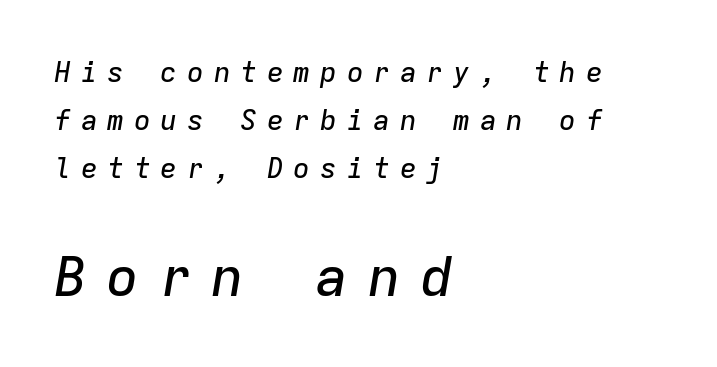
Q: Is the text italic (slanted)? A: Yes, it leans right by about 9 degrees.
Q: Is the text underlined? A: No.
Q: How is the paragraph aligned? A: Left-aligned.
Q: Is the spacing between letters normal or unusually wide? A: Unusually wide.
Q: Which block of text is set in a larger size, the first (top) or the second (bottom)? A: The second (bottom) one.
Q: Width (condensed, normal, or wide)? A: Normal.
Q: Stroke contrast? A: Low.
Q: x-height? A: Medium.
Q: Monospaced? A: Yes.
